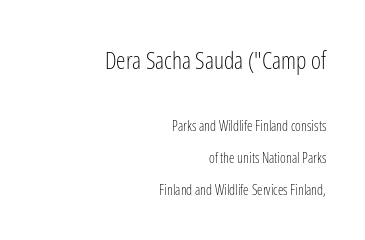
Q: Is the text bold? A: No.
Q: Is the text italic (slanted)? A: No, it is upright.
Q: Is the text underlined? A: No.
Q: How is the paragraph aligned? A: Right-aligned.
Q: Is the spacing between letters normal or unusually wide? A: Normal.
Q: Is the spacing between lines tight, normal or loose? A: Loose.
Q: Which block of text is set in a larger size, the first (top) or the second (bottom)? A: The first (top) one.
